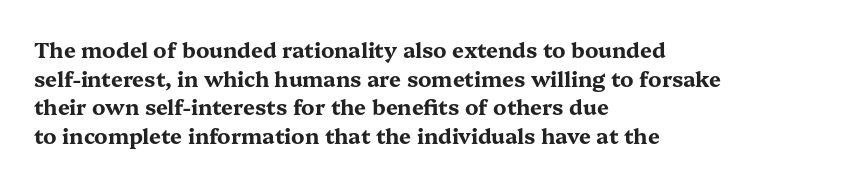
Q: Is the text bold? A: Yes.
Q: Is the text italic (slanted)? A: No, it is upright.
Q: Is the text underlined? A: No.
Q: How is the paragraph aligned? A: Left-aligned.
Q: Is the spacing between letters normal or unusually wide? A: Normal.
Q: Is the spacing between lines tight, normal or loose? A: Normal.
